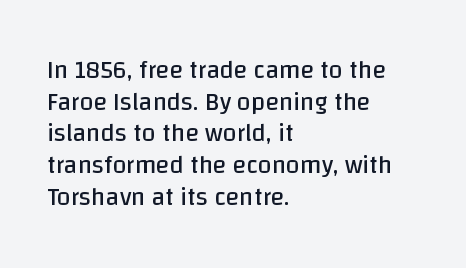
The image shows 25 px text type, upright; set left-aligned, normal line spacing (1.27x), normal letter spacing, not underlined.
